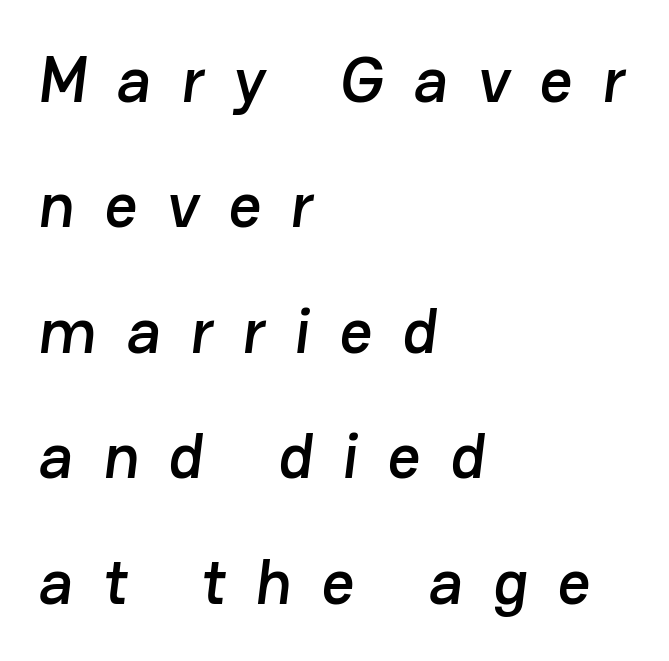
The image shows 64 px sans-serif type; set left-aligned, loose line spacing (1.96x), unusually wide letter spacing (+0.46 em), not underlined; low stroke contrast and a medium x-height.
